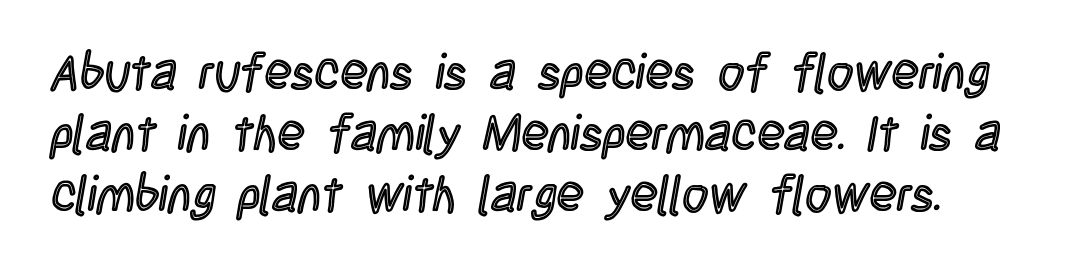
The image shows 50 px condensed type; set line spacing 1.22x, normal letter spacing, not underlined; a large x-height.
